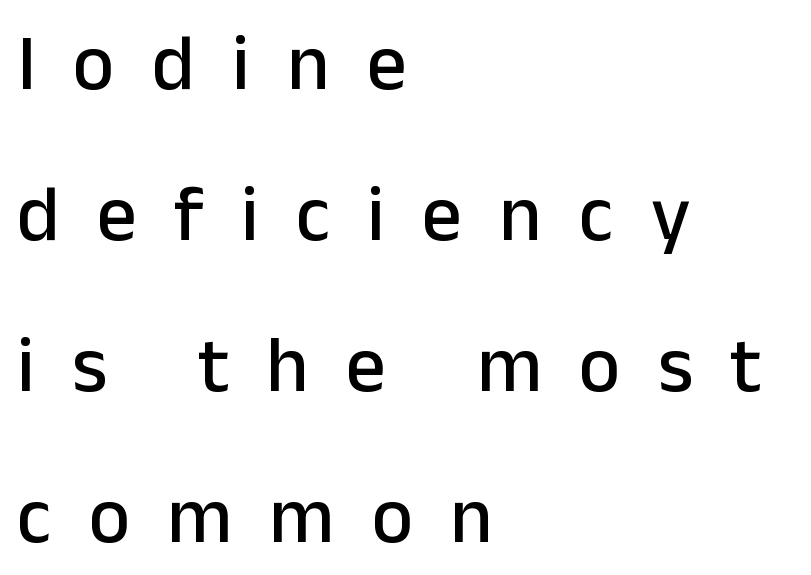
Do the characters align in a grid? No, the font is proportional. The type is letterspaced generously, with wide tracking. Compared with typical paragraphs, the rows here are farther apart. Unmarked baselines from the first word to the last. Characters remain perfectly vertical along every line. Caption: multi-line text, flush left, ragged right.
